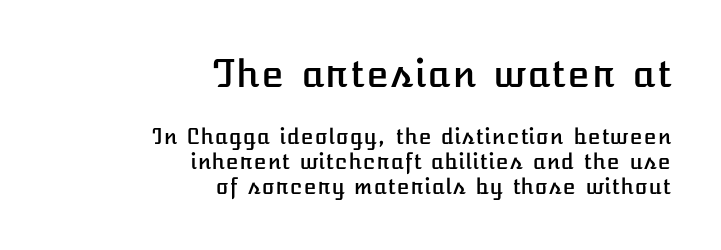
The image shows 37 px text type, upright; set right-aligned, line spacing 1.18x, normal letter spacing, not underlined; the first (top) block is 1.76x larger; low stroke contrast and a medium x-height.
